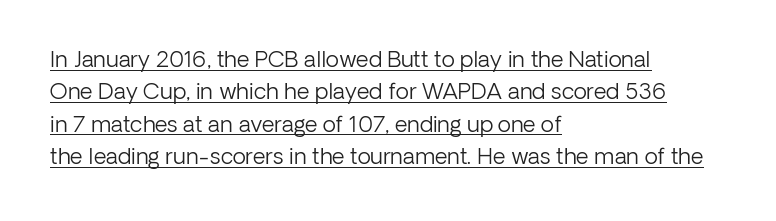
The image shows 22 px text type, upright; set left-aligned, normal line spacing (1.47x), normal letter spacing, underlined.
